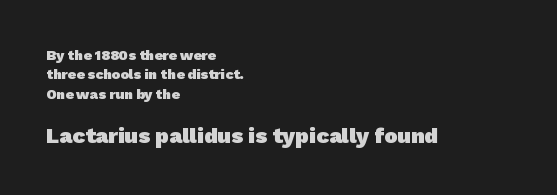
Q: Is the text bold? A: Yes.
Q: Is the text underlined? A: No.
Q: How is the paragraph aligned? A: Left-aligned.
Q: Is the spacing between letters normal or unusually wide? A: Normal.
Q: Is the spacing between lines tight, normal or loose? A: Normal.
Q: Which block of text is set in a larger size, the first (top) or the second (bottom)? A: The second (bottom) one.
